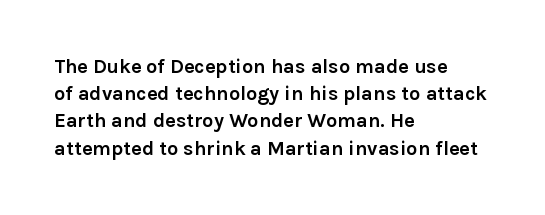
Vertical strokes here are truly vertical. Line spacing here is normal. The rendering anchors every line to the left-hand side. Short note: letters normally spaced. Has an underline been added? It has not. The sample has been set heavy, in full bold.
